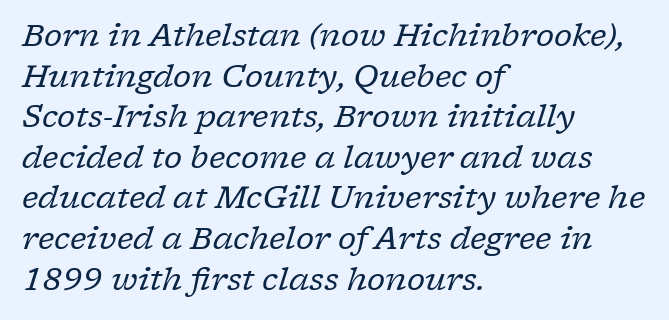
A quiet, ordinary-to-light weight characterises the typeface. Do the characters align in a grid? No, the font is proportional. The type is set solid horizontally, with unmodified tracking. Looking at the ascenders, they clearly lean. Just letters on the line, the space beneath them empty. This sample keeps an unexceptional amount of space between lines.
